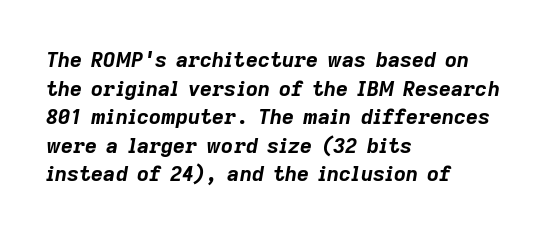
Q: Is the text bold? A: Yes.
Q: Is the text italic (slanted)? A: Yes, it leans right by about 9 degrees.
Q: Is the text underlined? A: No.
Q: How is the paragraph aligned? A: Left-aligned.
Q: Is the spacing between letters normal or unusually wide? A: Normal.
Q: Is the spacing between lines tight, normal or loose? A: Normal.
